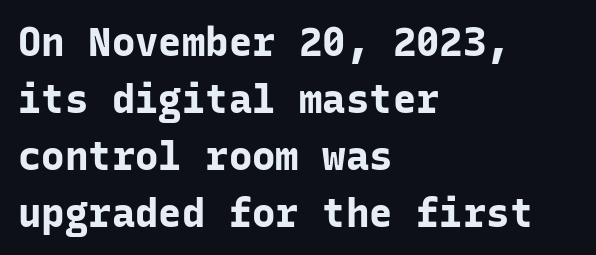
The image shows 39 px bold sans-serif type, upright, monospaced; set left-aligned, normal line spacing (1.46x), normal letter spacing, not underlined; low stroke contrast and a medium x-height.
